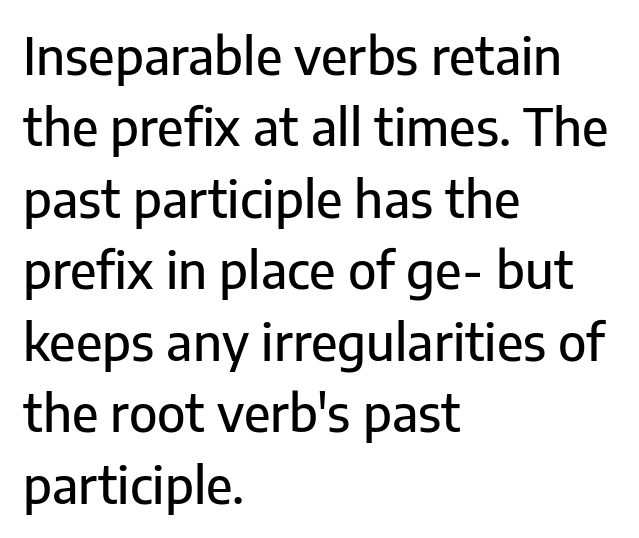
The image shows 50 px sans-serif type, upright; set left-aligned, normal line spacing (1.43x), normal letter spacing, not underlined; low stroke contrast and a medium x-height.
